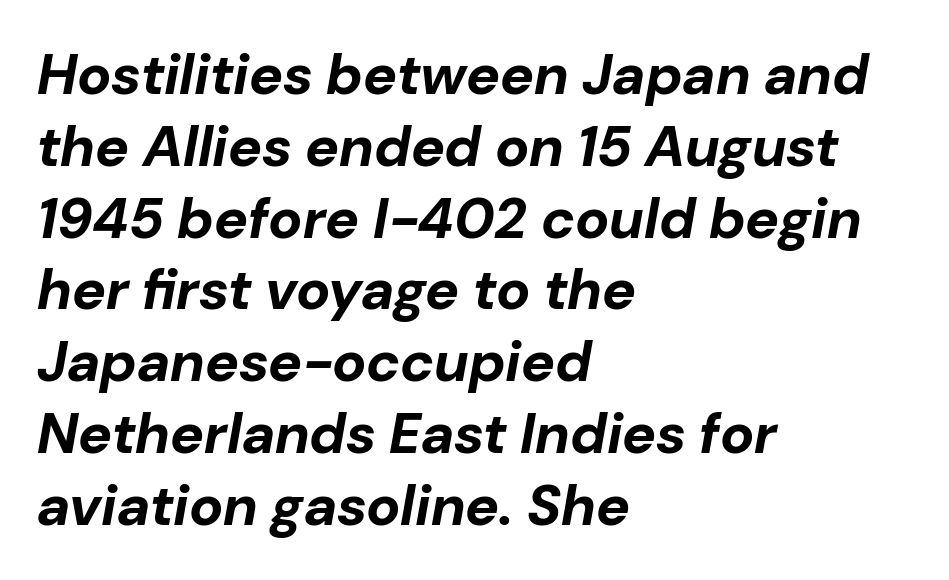
The image shows 57 px bold type, italic (leaning right); set left-aligned, normal line spacing (1.26x), normal letter spacing, not underlined; low stroke contrast and a medium x-height.
